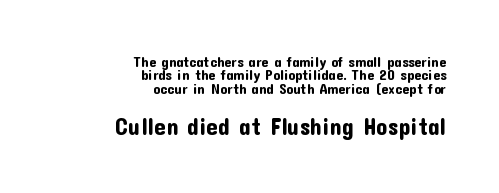
Posture: vertical. Clear beneath every line of the passage. The gaps between neighbouring characters are ordinary and unremarkable. This block would grow much taller if given ordinary leading; it's compressed now. Which margin do the lines hug? The right one — the left edge is uneven. Bigger letters appear in the bottom chunk; the top chunk is reduced.
